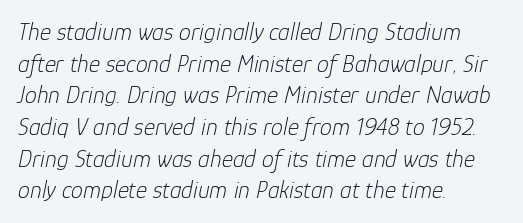
The image shows 24 px text type, italic (leaning right); set left-aligned, normal line spacing (1.32x), normal letter spacing, not underlined.
